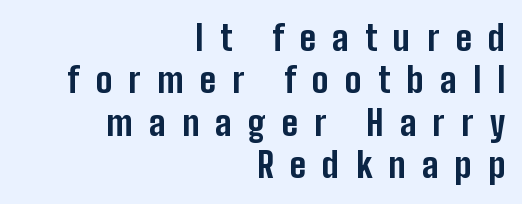
{"serif": "no", "italic": "no", "bold": "yes", "weight": "bold", "width": "condensed", "stroke_contrast": "low", "x_height": "medium", "monospaced": "no", "underline": "no", "align": "right", "line_spacing": "normal", "line_spacing_ratio": 1.25, "letter_spacing": "wide", "letter_spacing_em": 0.48, "glyph_px": 34}
